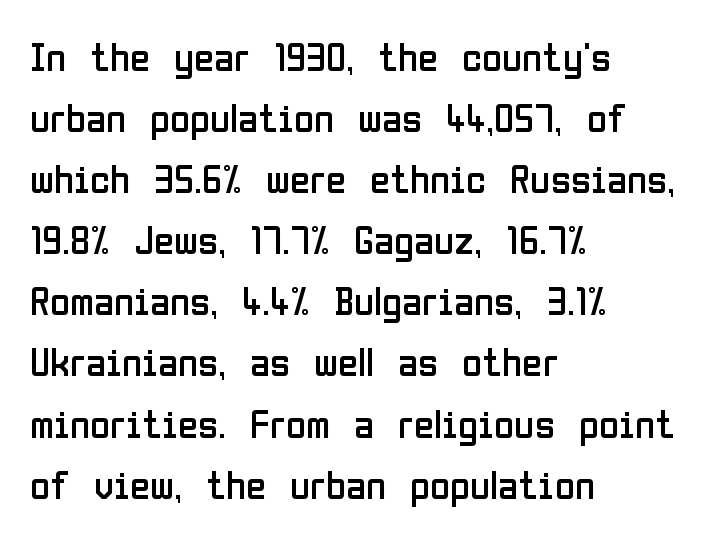
Q: Is the text bold? A: No.
Q: Is the text italic (slanted)? A: No, it is upright.
Q: Is the typeface a serif or a sans-serif typeface? A: Sans-serif.
Q: Is the text underlined? A: No.
Q: How is the paragraph aligned? A: Left-aligned.
Q: Is the spacing between letters normal or unusually wide? A: Normal.
Q: Is the spacing between lines tight, normal or loose? A: Normal.
Q: Width (condensed, normal, or wide)? A: Condensed.
Q: Stroke contrast? A: Low.
Q: x-height? A: Medium.
Q: Monospaced? A: No.
